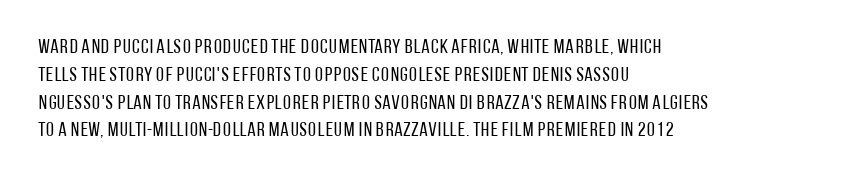
Q: Is the text bold? A: No.
Q: Is the text italic (slanted)? A: No, it is upright.
Q: Is the text underlined? A: No.
Q: How is the paragraph aligned? A: Left-aligned.
Q: Is the spacing between letters normal or unusually wide? A: Normal.
Q: Is the spacing between lines tight, normal or loose? A: Normal.
